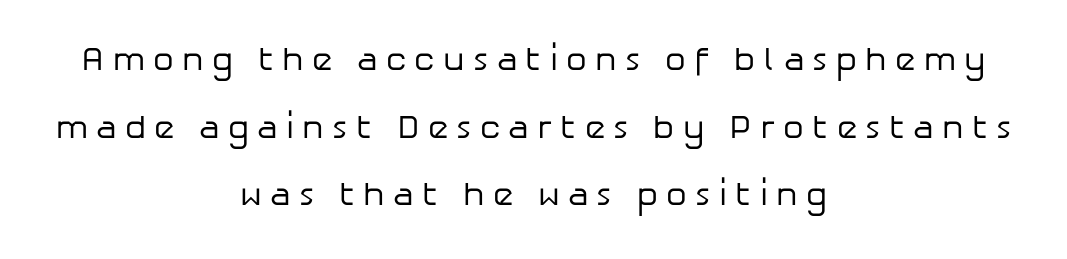
Q: Is the text bold? A: No.
Q: Is the text italic (slanted)? A: No, it is upright.
Q: Is the typeface a serif or a sans-serif typeface? A: Sans-serif.
Q: Is the text underlined? A: No.
Q: How is the paragraph aligned? A: Centered.
Q: Is the spacing between letters normal or unusually wide? A: Unusually wide.
Q: Is the spacing between lines tight, normal or loose? A: Loose.
Q: Width (condensed, normal, or wide)? A: Normal.
Q: Stroke contrast? A: Low.
Q: x-height? A: Medium.
Q: Monospaced? A: No.
